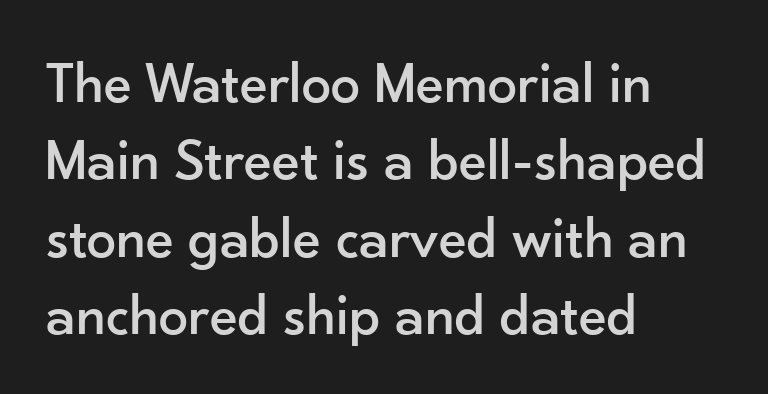
{"serif": "no", "italic": "no", "width": "normal", "stroke_contrast": "low", "x_height": "small", "monospaced": "no", "underline": "no", "align": "left", "line_spacing": "normal", "line_spacing_ratio": 1.31, "letter_spacing": "normal", "letter_spacing_em": 0.0, "glyph_px": 59}
